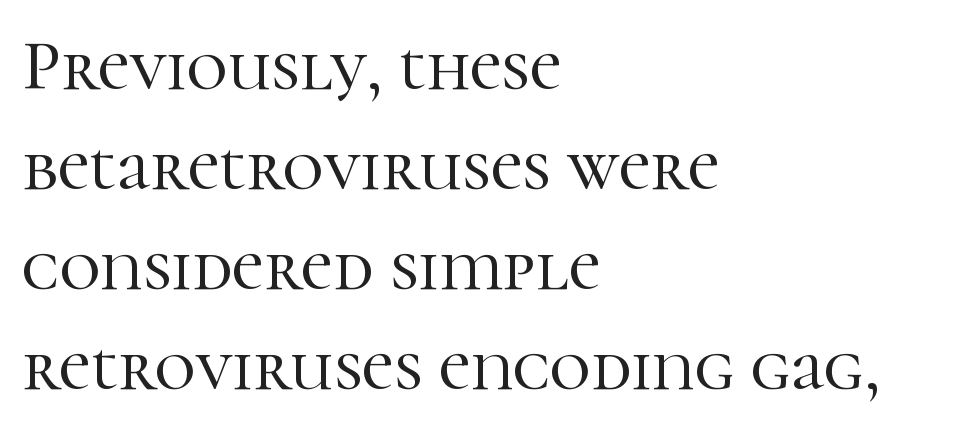
The image shows 71 px serif type, upright; set left-aligned, normal line spacing (1.41x), normal letter spacing, not underlined; high stroke contrast and a medium x-height.
